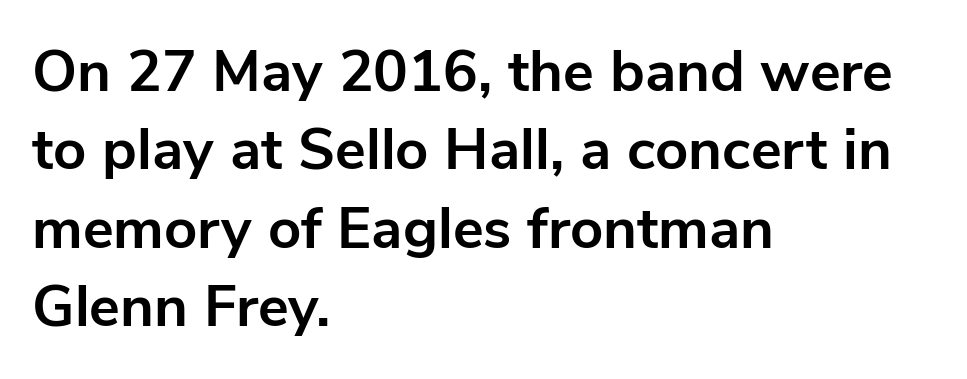
The image shows 58 px bold sans-serif type, upright; set left-aligned, normal line spacing (1.35x), normal letter spacing, not underlined; low stroke contrast and a medium x-height.
